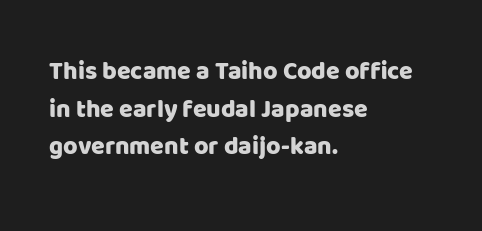
Q: Is the text italic (slanted)? A: No, it is upright.
Q: Is the text underlined? A: No.
Q: How is the paragraph aligned? A: Left-aligned.
Q: Is the spacing between letters normal or unusually wide? A: Normal.
Q: Is the spacing between lines tight, normal or loose? A: Normal.
